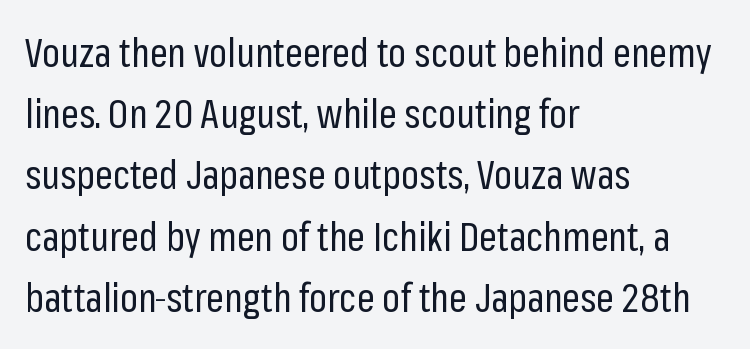
Q: Is the text bold? A: No.
Q: Is the text italic (slanted)? A: No, it is upright.
Q: Is the typeface a serif or a sans-serif typeface? A: Sans-serif.
Q: Is the text underlined? A: No.
Q: How is the paragraph aligned? A: Left-aligned.
Q: Is the spacing between letters normal or unusually wide? A: Normal.
Q: Is the spacing between lines tight, normal or loose? A: Normal.
Q: Width (condensed, normal, or wide)? A: Condensed.
Q: Stroke contrast? A: Low.
Q: x-height? A: Medium.
Q: Monospaced? A: No.
